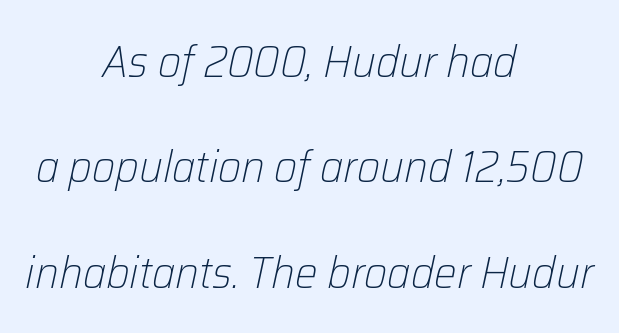
The image shows 45 px light type, italic (leaning right); set centered, loose line spacing (2.34x), normal letter spacing, not underlined; low stroke contrast and a medium x-height.
